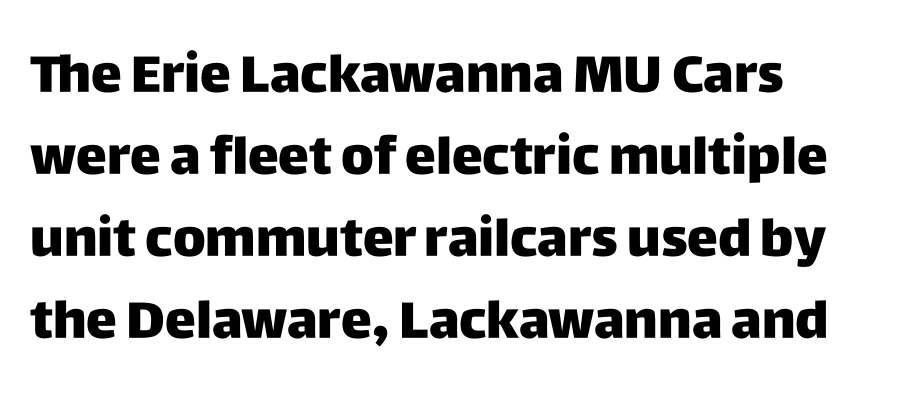
{"serif": "no", "italic": "no", "bold": "yes", "weight": "heavy", "width": "normal", "stroke_contrast": "low", "x_height": "large", "monospaced": "no", "underline": "no", "align": "left", "line_spacing": "normal", "line_spacing_ratio": 1.58, "letter_spacing": "normal", "letter_spacing_em": 0.0, "glyph_px": 52}
